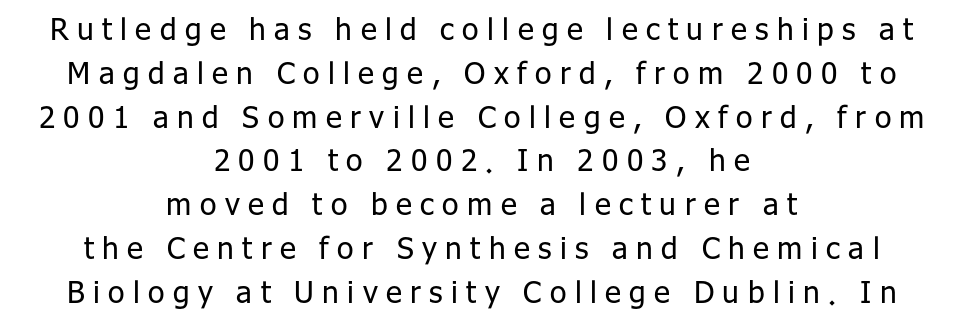
The typography opts for an upright posture over an oblique one. The face used here is rendered with a markedly widened letterfit. The face used here is proportionally spaced, like ordinary book or web type. One glance says typical: line gaps are just what's usual. Descenders hang freely into open space.
